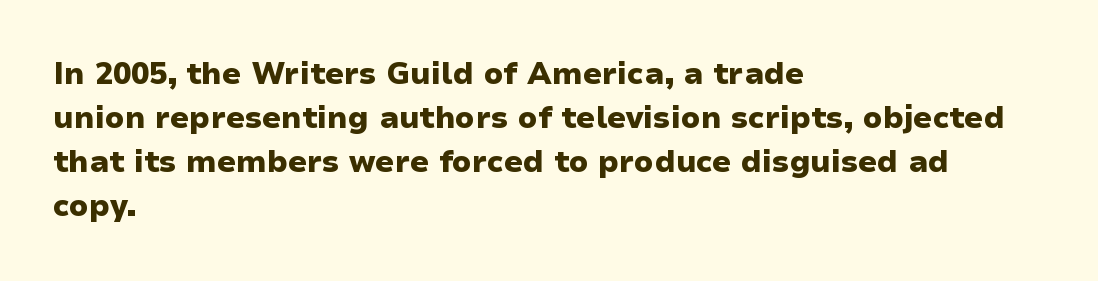
The rendering shows plain stroke endings on the letterforms — a sans-serif design. Typographic density is high because the face is bold. Do the characters align in a grid? No, the font is proportional. Plain, unruled lines of type.
